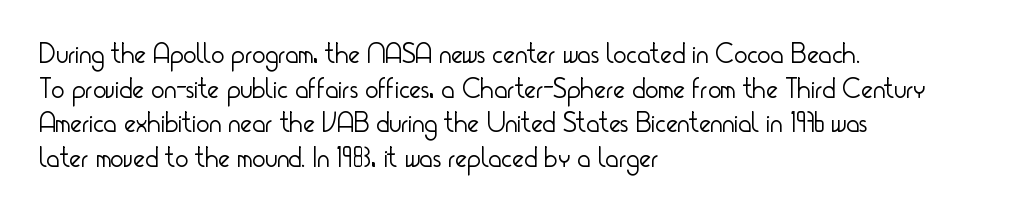
{"serif": "no", "italic": "no", "bold": "no", "weight": "light", "width": "condensed", "stroke_contrast": "low", "x_height": "small", "monospaced": "no", "underline": "no", "align": "left", "line_spacing_ratio": 1.24, "letter_spacing": "normal", "letter_spacing_em": 0.0, "glyph_px": 28}
